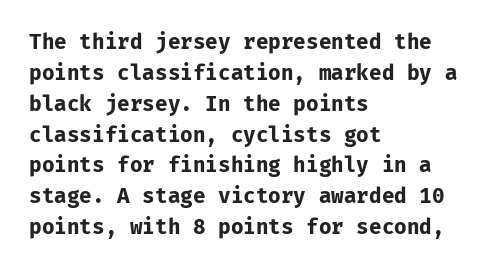
Posture: vertical. A classic flush-left, rag-right setting is used for this passage. Horizontal bands of white between lines are of average thickness. Each word holds together tightly as a unit, with standard inter-letter gaps. The font is running at its bold setting.
